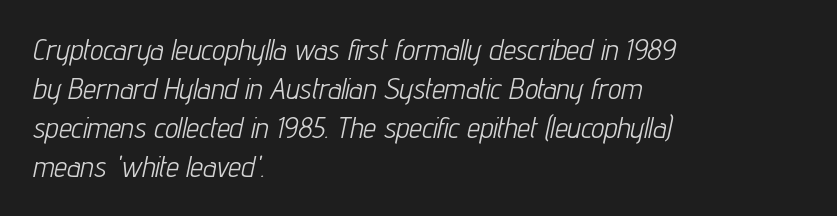
{"italic": "yes", "lean": "right", "slant_degrees": 12, "bold": "no", "weight": "light", "width": "condensed", "stroke_contrast": "low", "x_height": "medium", "monospaced": "no", "underline": "no", "align": "left", "line_spacing": "normal", "line_spacing_ratio": 1.34, "letter_spacing": "normal", "letter_spacing_em": 0.0, "glyph_px": 29}
